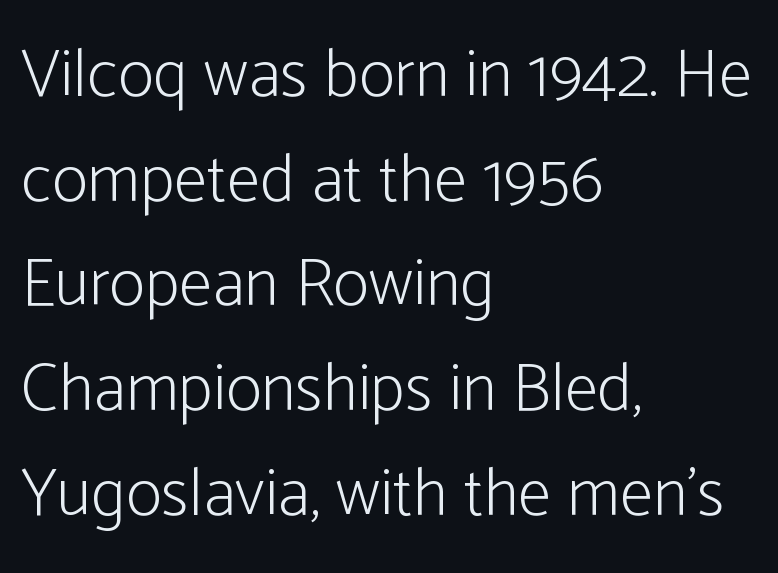
Q: Is the text bold? A: No.
Q: Is the text italic (slanted)? A: No, it is upright.
Q: Is the typeface a serif or a sans-serif typeface? A: Sans-serif.
Q: Is the text underlined? A: No.
Q: How is the paragraph aligned? A: Left-aligned.
Q: Is the spacing between letters normal or unusually wide? A: Normal.
Q: Is the spacing between lines tight, normal or loose? A: Normal.
Q: Width (condensed, normal, or wide)? A: Condensed.
Q: Stroke contrast? A: Low.
Q: x-height? A: Medium.
Q: Monospaced? A: No.
